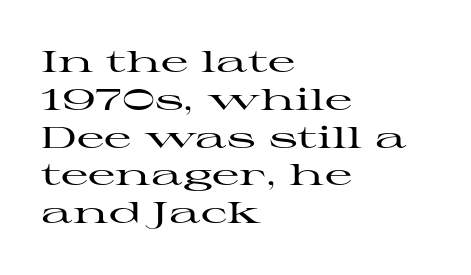
The image shows 30 px wide serif type, upright; set left-aligned, normal line spacing (1.26x), normal letter spacing, not underlined; high stroke contrast and a medium x-height.
